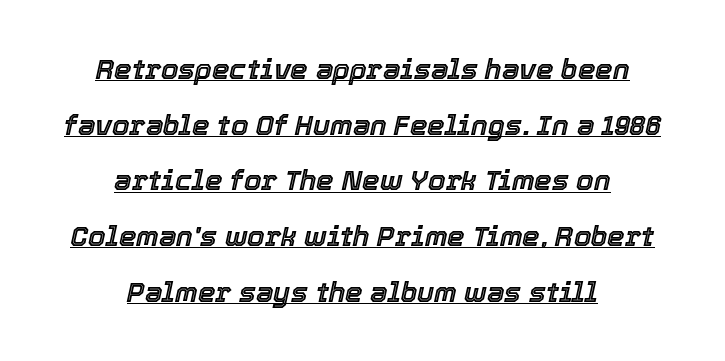
Every word sits above its own underline. Note the varied advance widths — an 'i' is clearly narrower than an 'm'. Which margin do the lines hug? Neither — every line sits in the middle. These lines stand farther apart than default settings would place them. This sample uses plain, unmodified letter spacing. The glyphs look as if they've been sheared to an angle.
